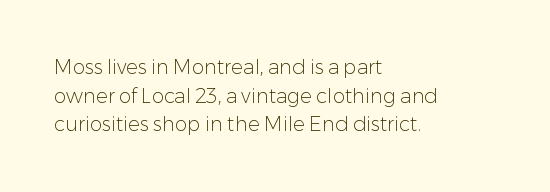
Q: Is the text bold? A: No.
Q: Is the text italic (slanted)? A: No, it is upright.
Q: Is the text underlined? A: No.
Q: How is the paragraph aligned? A: Left-aligned.
Q: Is the spacing between letters normal or unusually wide? A: Normal.
Q: Is the spacing between lines tight, normal or loose? A: Normal.
